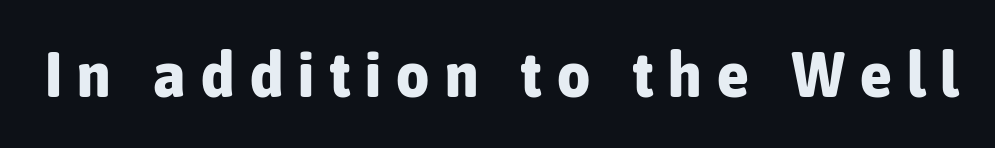
The image shows 64 px bold, condensed sans-serif type, upright; set unusually wide letter spacing (+0.24 em), not underlined; low stroke contrast and a medium x-height.
